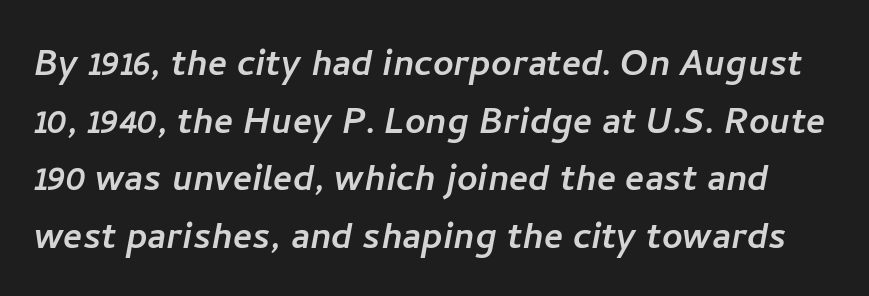
{"serif": "no", "width": "normal", "stroke_contrast": "low", "x_height": "medium", "monospaced": "no", "underline": "no", "line_spacing": "normal", "line_spacing_ratio": 1.28, "letter_spacing": "normal", "letter_spacing_em": 0.0, "glyph_px": 45}
